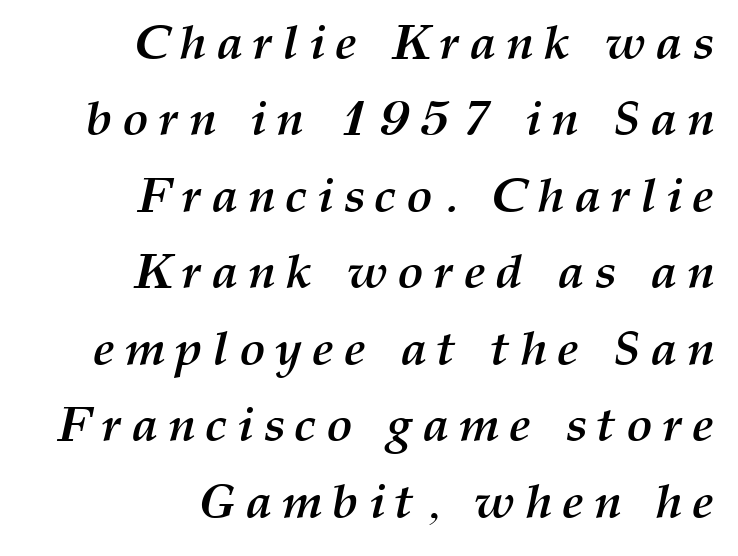
Q: Is the text bold? A: Yes.
Q: Is the text italic (slanted)? A: Yes, it leans right by about 12 degrees.
Q: Is the text underlined? A: No.
Q: How is the paragraph aligned? A: Right-aligned.
Q: Is the spacing between letters normal or unusually wide? A: Unusually wide.
Q: Is the spacing between lines tight, normal or loose? A: Normal.
Q: Width (condensed, normal, or wide)? A: Normal.
Q: Stroke contrast? A: Medium.
Q: x-height? A: Medium.
Q: Monospaced? A: No.
